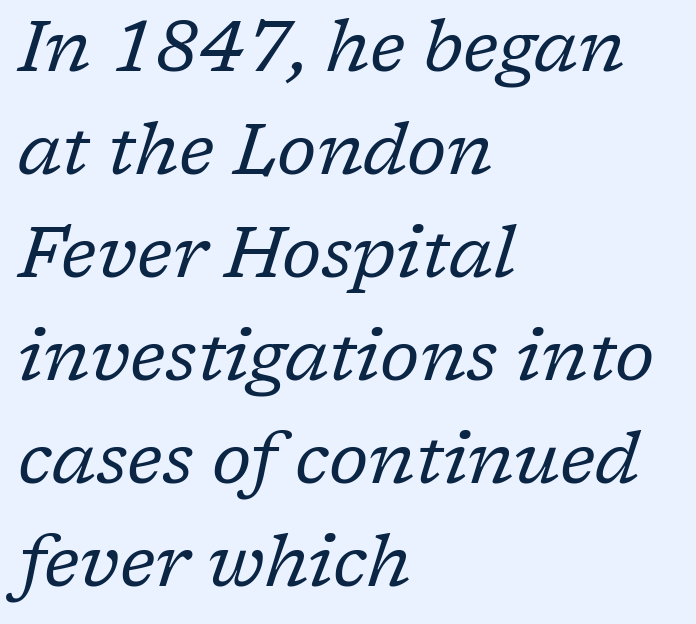
The text was rendered using a seriffed face with decorative stroke endings. Spacing verdict: proportional, widths tailored to each character. The words here are not underlined. Students, observe: this is what conventionally led text looks like.
